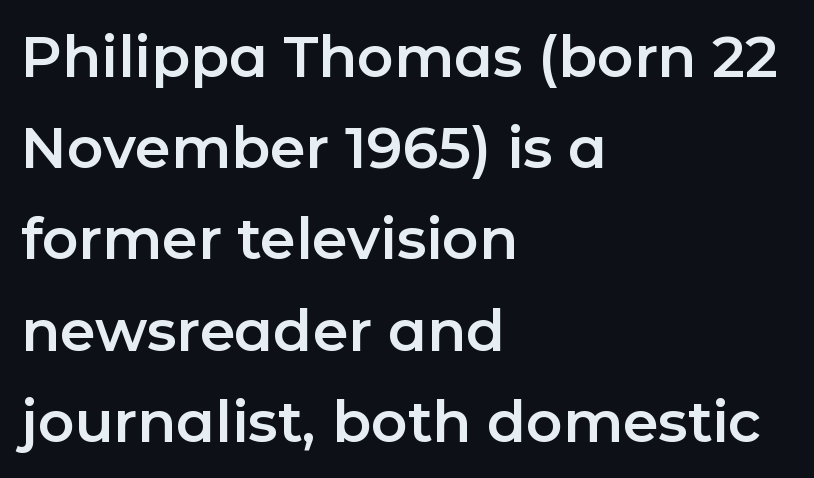
The image shows 57 px sans-serif type, upright; set left-aligned, normal line spacing (1.6x), normal letter spacing, not underlined; low stroke contrast and a medium x-height.
